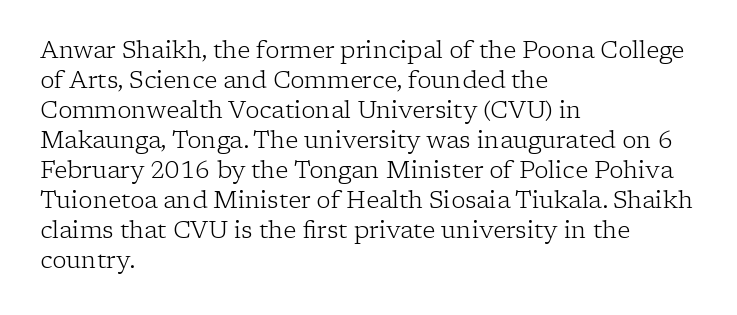
The image shows 24 px text type, upright; set left-aligned, normal line spacing (1.25x), normal letter spacing, not underlined.
